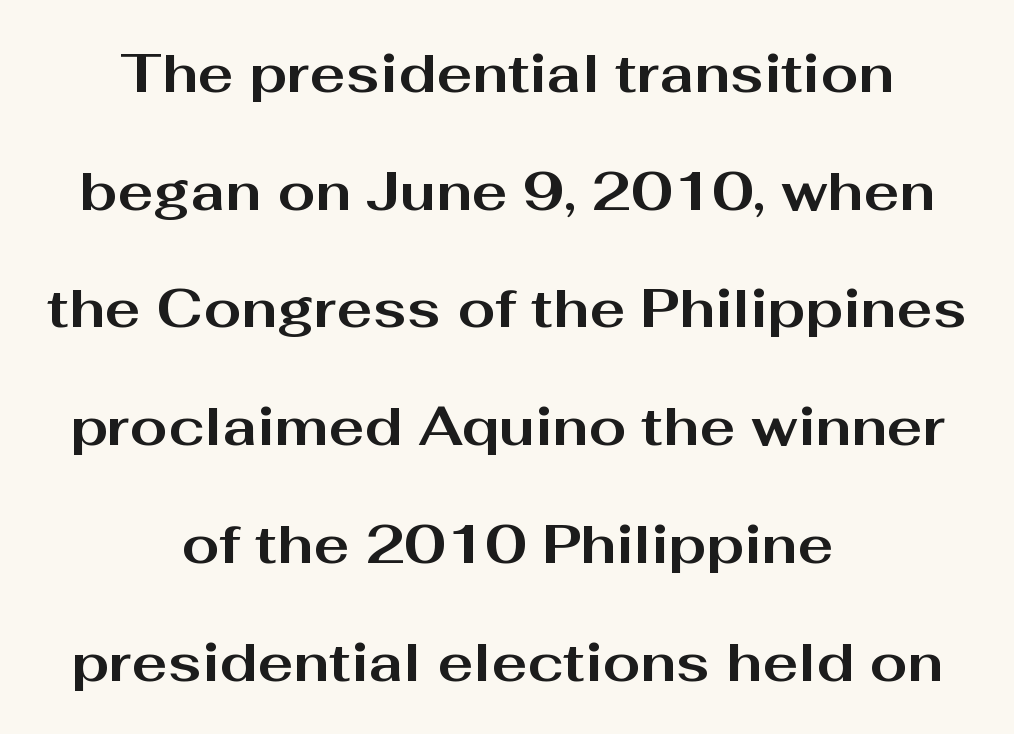
The image shows 54 px bold, wide sans-serif type, upright; set centered, loose line spacing (2.18x), normal letter spacing, not underlined; medium stroke contrast and a medium x-height.
